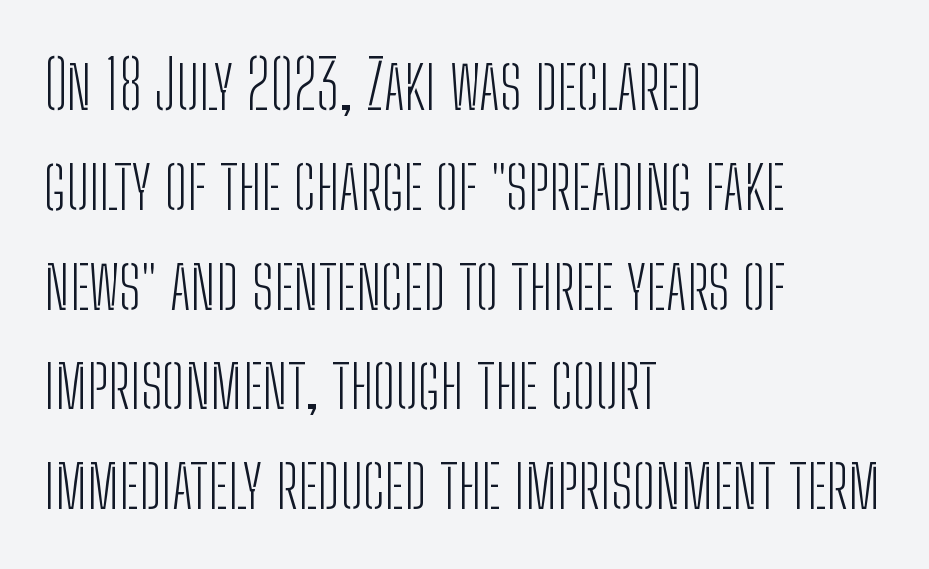
The image shows 67 px light, condensed sans-serif type, upright; set left-aligned, normal line spacing (1.49x), normal letter spacing, not underlined; low stroke contrast and a medium x-height.
